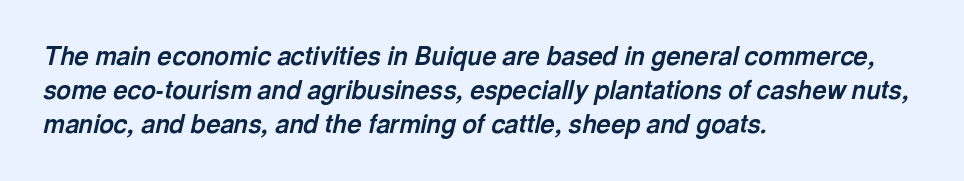
Q: Is the text bold? A: Yes.
Q: Is the text italic (slanted)? A: Yes, it leans right by about 13 degrees.
Q: Is the text underlined? A: No.
Q: How is the paragraph aligned? A: Left-aligned.
Q: Is the spacing between letters normal or unusually wide? A: Normal.
Q: Is the spacing between lines tight, normal or loose? A: Normal.
